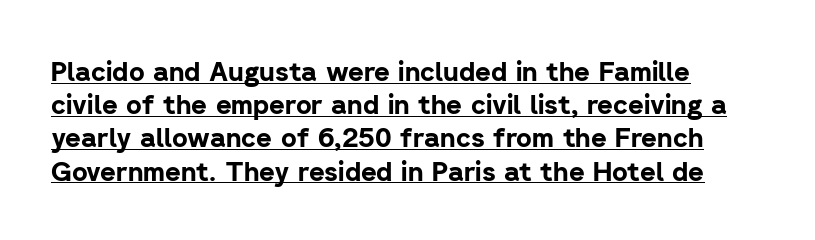
Decoration check: the copy is underlined. One-word summary of the alignment: left. What stands out about the letter spacing? Nothing — it is the standard amount. The passage shown is emphatically bold.
